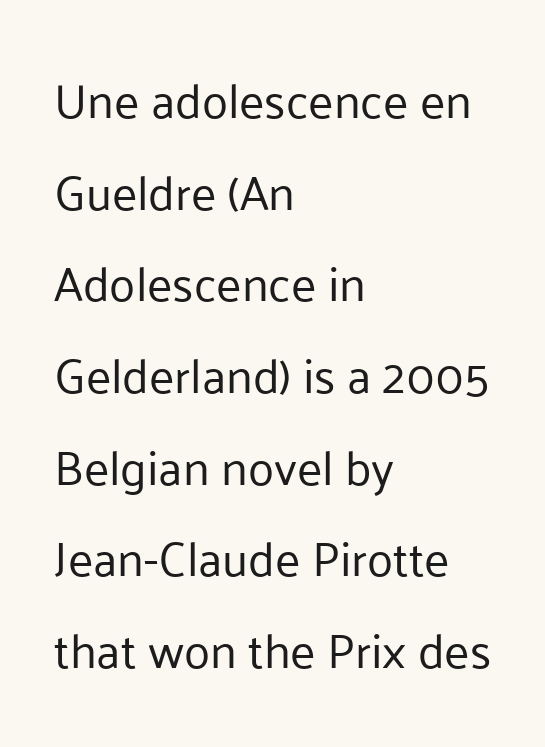
The image shows 48 px regular-weight sans-serif type, upright; set left-aligned, loose line spacing (1.91x), normal letter spacing, not underlined; low stroke contrast and a medium x-height.
